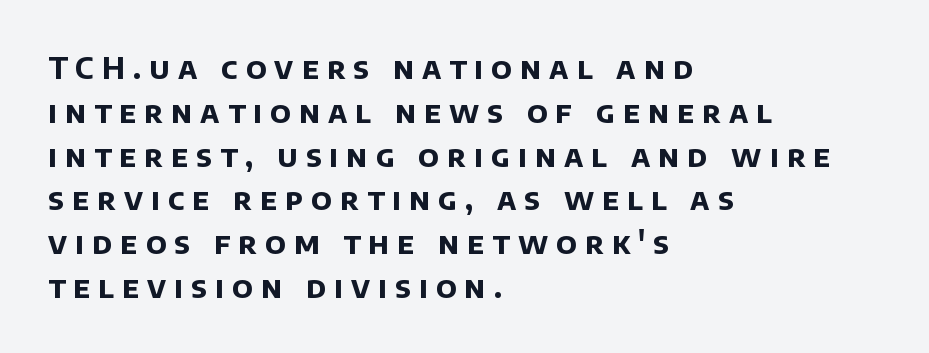
{"serif": "no", "bold": "yes", "weight": "bold", "width": "normal", "stroke_contrast": "low", "x_height": "large", "monospaced": "no", "underline": "no", "align": "left", "line_spacing": "normal", "line_spacing_ratio": 1.46, "letter_spacing": "wide", "letter_spacing_em": 0.27, "glyph_px": 30}
